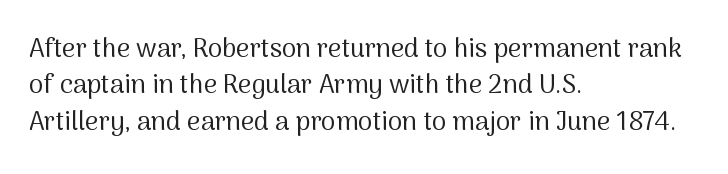
Q: Is the text bold? A: No.
Q: Is the text italic (slanted)? A: No, it is upright.
Q: Is the text underlined? A: No.
Q: How is the paragraph aligned? A: Left-aligned.
Q: Is the spacing between letters normal or unusually wide? A: Normal.
Q: Is the spacing between lines tight, normal or loose? A: Normal.
